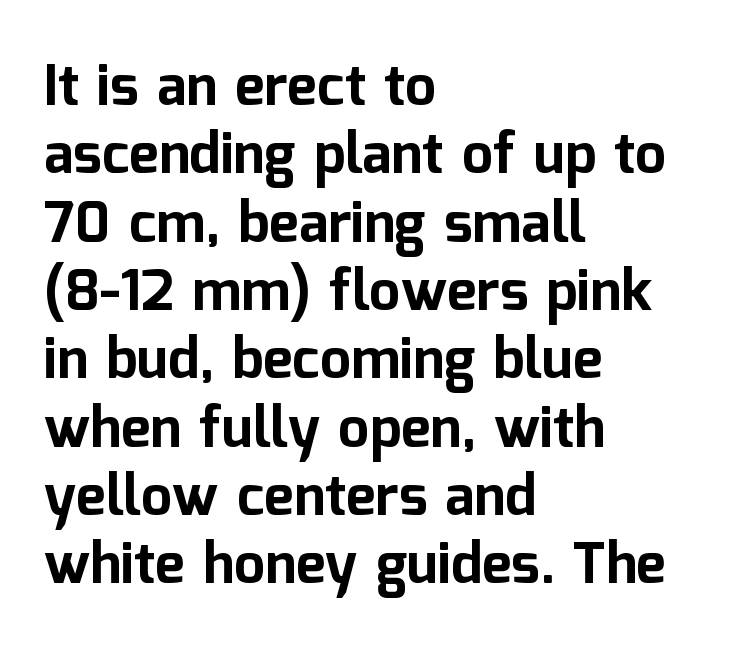
The image shows 56 px bold sans-serif type, upright; set left-aligned, line spacing 1.22x, normal letter spacing, not underlined; low stroke contrast and a medium x-height.
